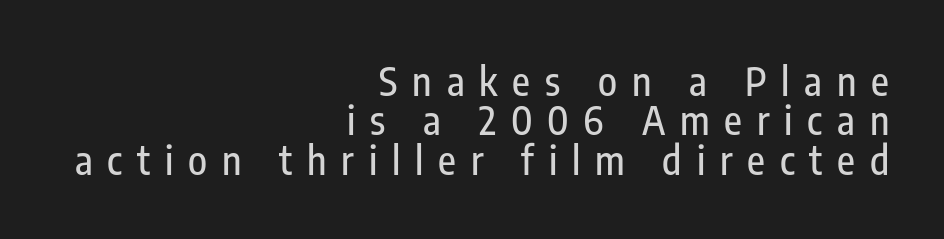
The image shows 39 px condensed sans-serif type, upright; set right-aligned, tight line spacing (1.01x), unusually wide letter spacing (+0.38 em), not underlined; low stroke contrast and a medium x-height.
